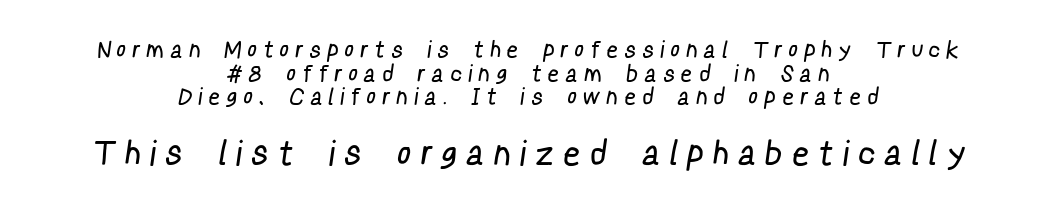
Nope, no serifs anywhere on these letters. Each letter keeps its own natural width here, so spacing adapts to shape. Heft: none added — not bold. What stands out about the letter spacing? Its width — letters are far apart. The paragraph has two soft edges and a firm central axis.
